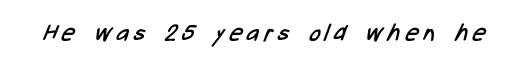
{"bold": "no", "underline": "no", "letter_spacing": "wide", "letter_spacing_em": 0.22, "glyph_px": 23}
